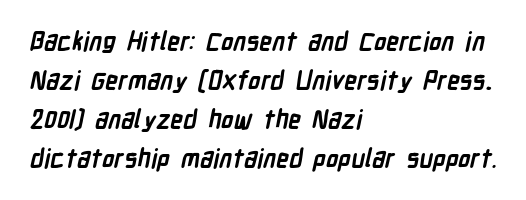
{"bold": "yes", "underline": "no", "align": "left", "line_spacing": "normal", "line_spacing_ratio": 1.56, "letter_spacing": "normal", "letter_spacing_em": 0.0, "glyph_px": 25}
